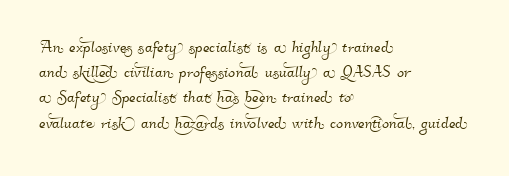
Q: Is the text underlined? A: No.
Q: How is the paragraph aligned? A: Left-aligned.
Q: Is the spacing between letters normal or unusually wide? A: Normal.
